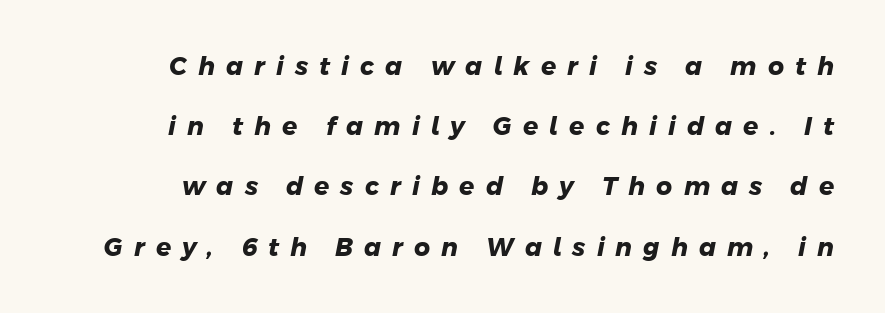
{"bold": "yes", "underline": "no", "align": "right", "line_spacing": "loose", "line_spacing_ratio": 2.41, "letter_spacing": "wide", "letter_spacing_em": 0.44, "glyph_px": 25}
